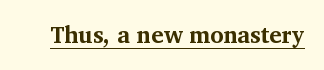
Q: Is the text bold? A: Yes.
Q: Is the text italic (slanted)? A: No, it is upright.
Q: Is the text underlined? A: Yes.
Q: Is the spacing between letters normal or unusually wide? A: Normal.
